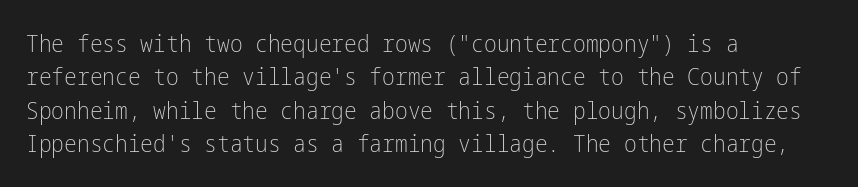
Q: Is the text bold? A: No.
Q: Is the text italic (slanted)? A: No, it is upright.
Q: Is the text underlined? A: No.
Q: How is the paragraph aligned? A: Left-aligned.
Q: Is the spacing between letters normal or unusually wide? A: Normal.
Q: Is the spacing between lines tight, normal or loose? A: Normal.
